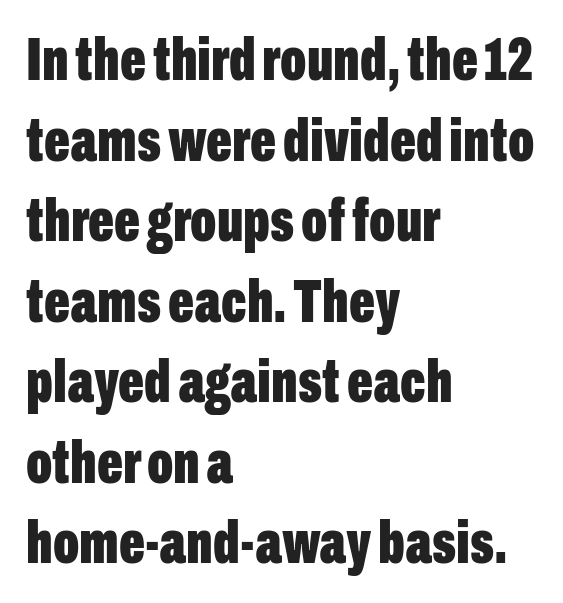
Q: Is the text bold? A: Yes.
Q: Is the text italic (slanted)? A: No, it is upright.
Q: Is the typeface a serif or a sans-serif typeface? A: Sans-serif.
Q: Is the text underlined? A: No.
Q: How is the paragraph aligned? A: Left-aligned.
Q: Is the spacing between letters normal or unusually wide? A: Normal.
Q: Is the spacing between lines tight, normal or loose? A: Normal.
Q: Width (condensed, normal, or wide)? A: Condensed.
Q: Stroke contrast? A: Low.
Q: x-height? A: Medium.
Q: Monospaced? A: No.
